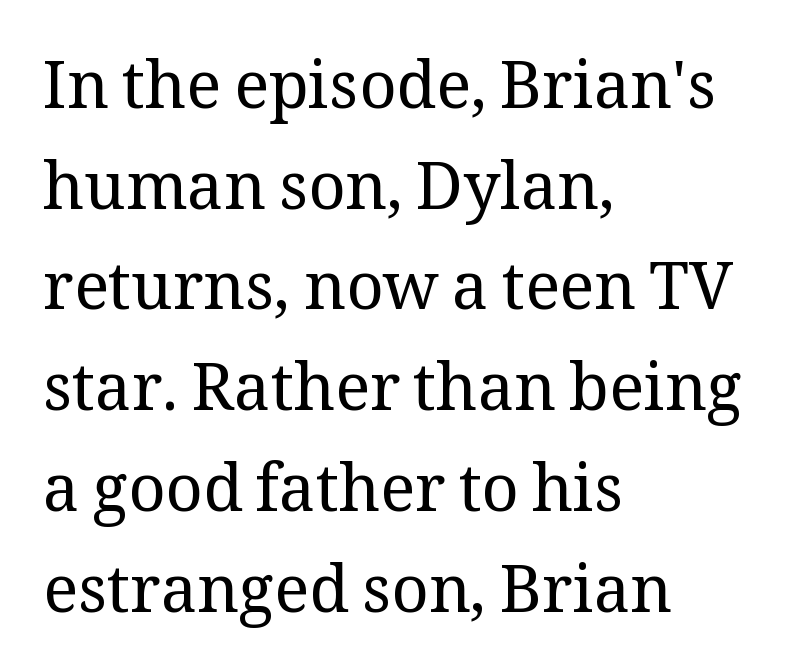
The image shows 65 px regular-weight serif type, upright; set left-aligned, normal line spacing (1.55x), normal letter spacing, not underlined; medium stroke contrast and a medium x-height.
